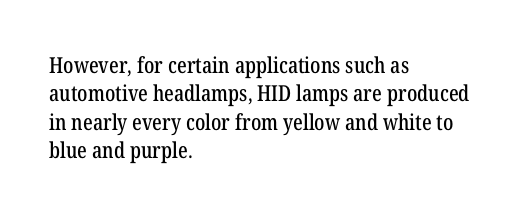
{"italic": "no", "underline": "no", "align": "left", "line_spacing": "normal", "line_spacing_ratio": 1.29, "letter_spacing": "normal", "letter_spacing_em": 0.0, "glyph_px": 22}
